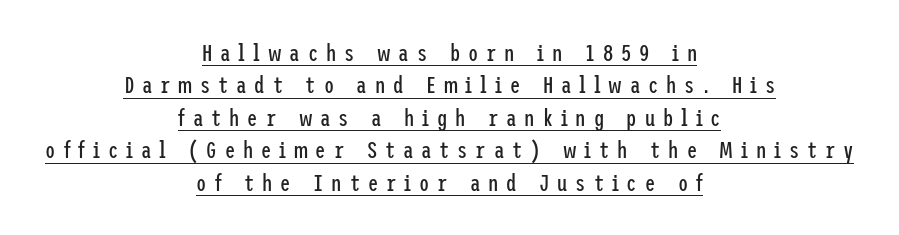
The image shows 23 px text type, upright; set centered, normal line spacing (1.41x), unusually wide letter spacing (+0.34 em), underlined.
